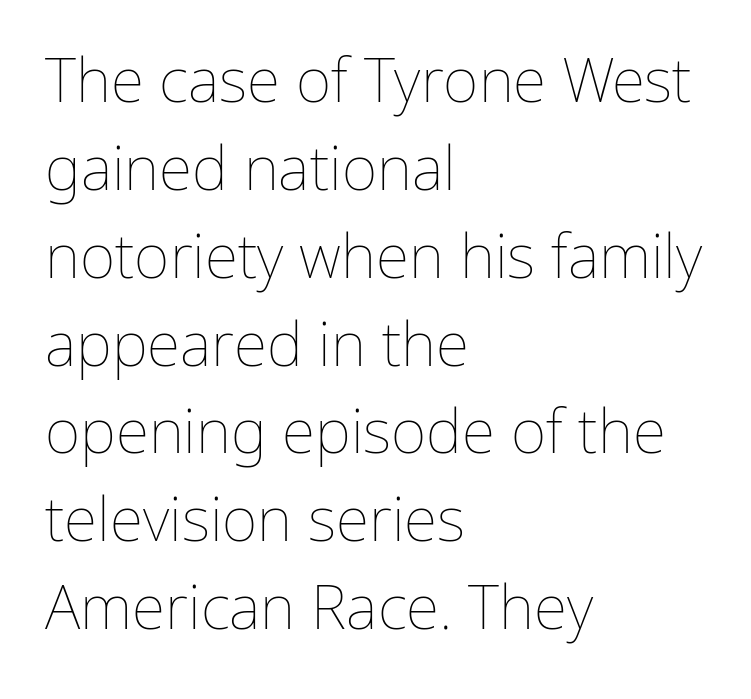
The image shows 61 px thin type, upright; set left-aligned, normal line spacing (1.44x), normal letter spacing, not underlined; low stroke contrast and a medium x-height.
